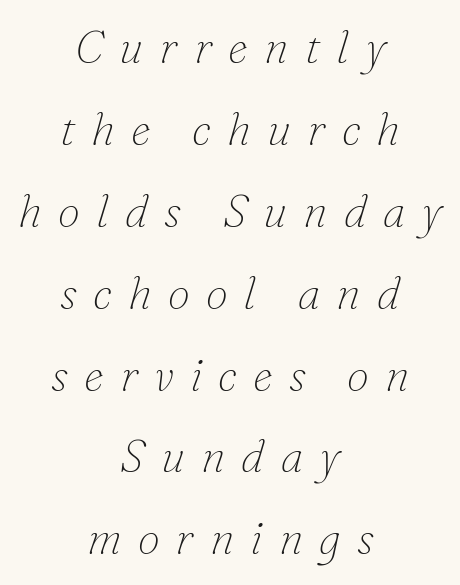
{"serif": "yes", "italic": "yes", "lean": "right", "slant_degrees": 16, "bold": "no", "weight": "thin", "width": "normal", "stroke_contrast": "low", "x_height": "small", "monospaced": "no", "underline": "no", "align": "center", "line_spacing_ratio": 1.82, "letter_spacing": "wide", "letter_spacing_em": 0.36, "glyph_px": 45}
